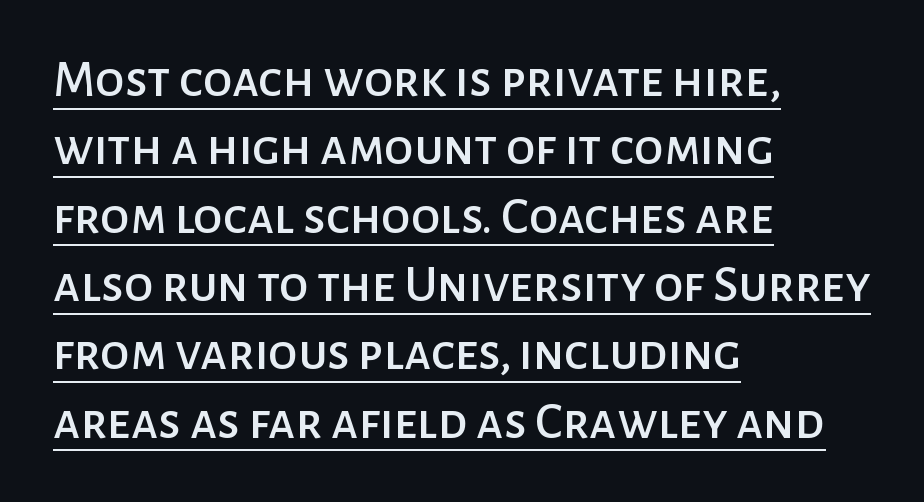
The image shows 53 px sans-serif type, upright; set left-aligned, normal line spacing (1.29x), normal letter spacing, underlined; low stroke contrast and a medium x-height.
